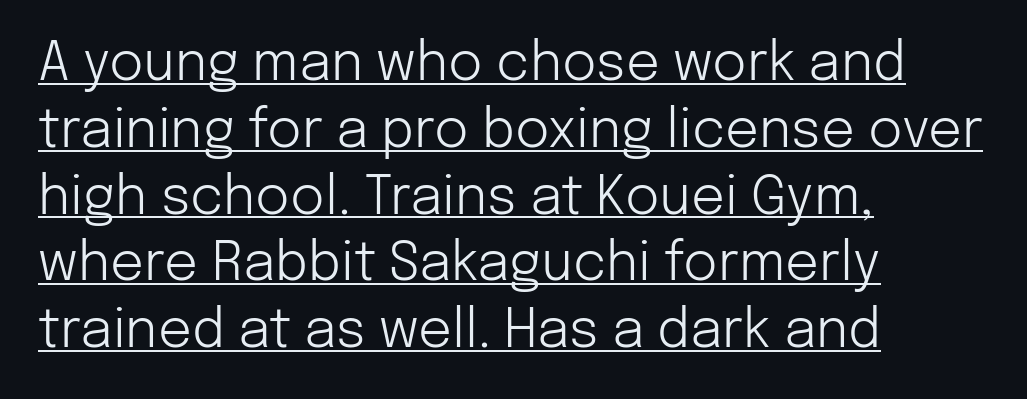
The image shows 53 px light sans-serif type, upright; set left-aligned, normal line spacing (1.26x), normal letter spacing, underlined; low stroke contrast and a medium x-height.
